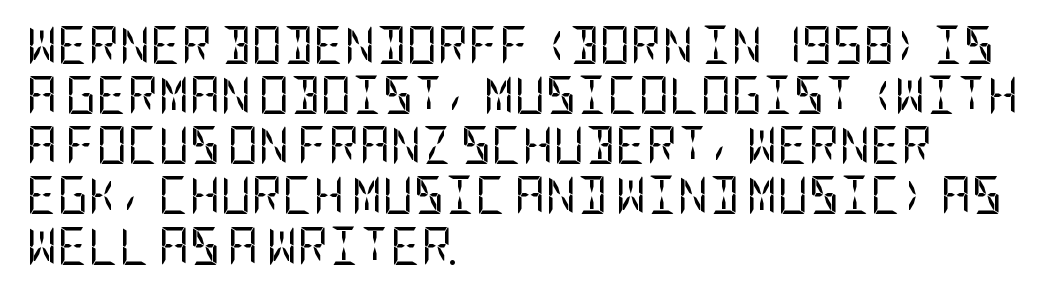
{"serif": "no", "italic": "no", "bold": "no", "weight": "regular", "width": "condensed", "stroke_contrast": "low", "x_height": "large", "underline": "no", "align": "left", "line_spacing": "normal", "line_spacing_ratio": 1.32, "letter_spacing": "normal", "letter_spacing_em": 0.0, "glyph_px": 38}
